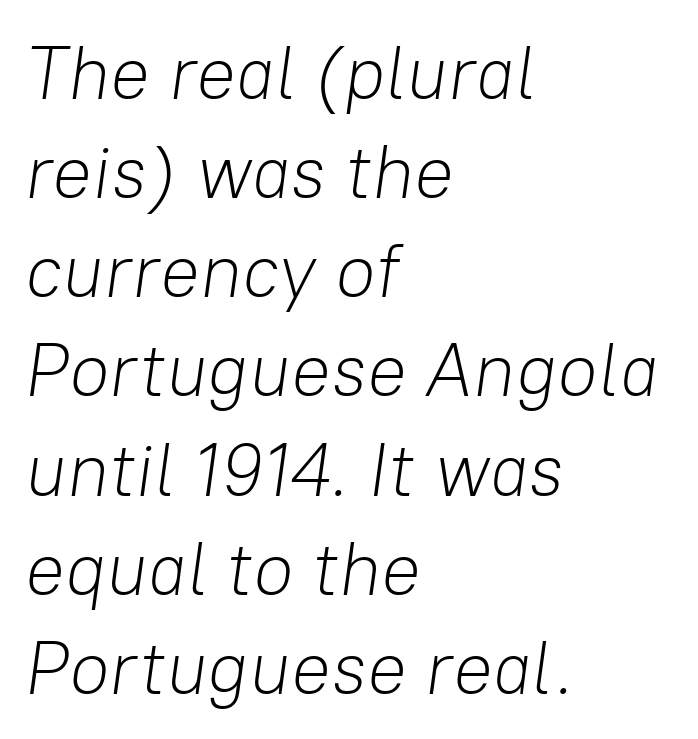
{"italic": "yes", "lean": "right", "slant_degrees": 8, "bold": "no", "weight": "light", "width": "normal", "stroke_contrast": "low", "x_height": "medium", "monospaced": "no", "underline": "no", "align": "left", "line_spacing": "normal", "line_spacing_ratio": 1.34, "letter_spacing": "normal", "letter_spacing_em": 0.0, "glyph_px": 74}
